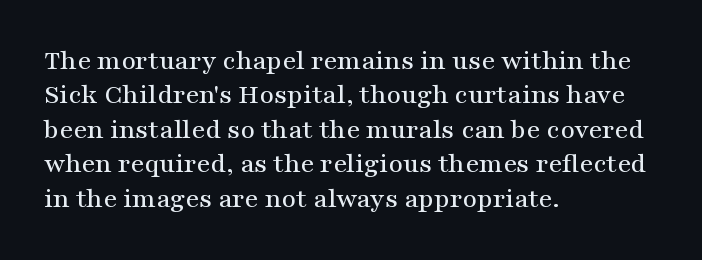
The image shows 28 px wide serif type, upright; set left-aligned, line spacing 1.23x, normal letter spacing, not underlined; medium stroke contrast and a medium x-height.
